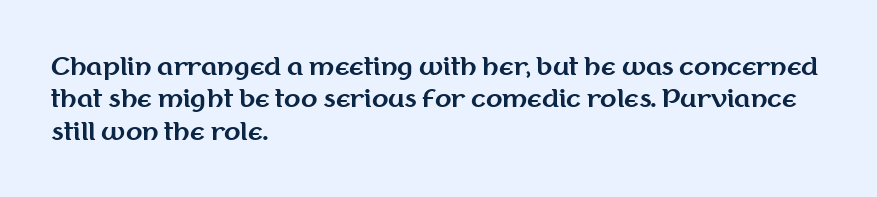
Q: Is the text bold? A: Yes.
Q: Is the text italic (slanted)? A: No, it is upright.
Q: Is the text underlined? A: No.
Q: How is the paragraph aligned? A: Left-aligned.
Q: Is the spacing between letters normal or unusually wide? A: Normal.
Q: Is the spacing between lines tight, normal or loose? A: Normal.
